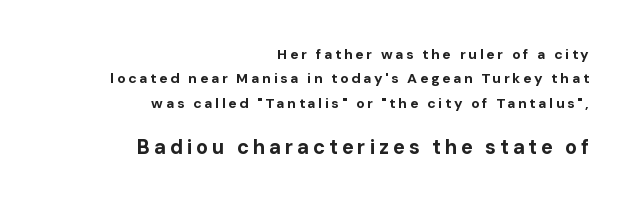
{"italic": "no", "bold": "yes", "underline": "no", "align": "right", "line_spacing_ratio": 1.75, "larger_block": "second", "size_ratio": 1.43, "glyph_px": 20}
